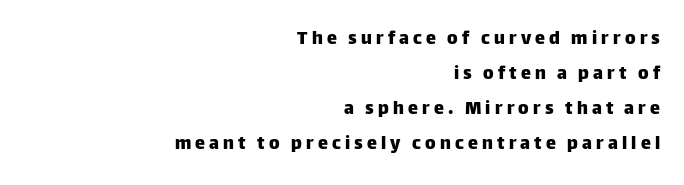
{"italic": "no", "underline": "no", "align": "right", "line_spacing_ratio": 1.75, "letter_spacing": "wide", "letter_spacing_em": 0.21, "glyph_px": 20}
